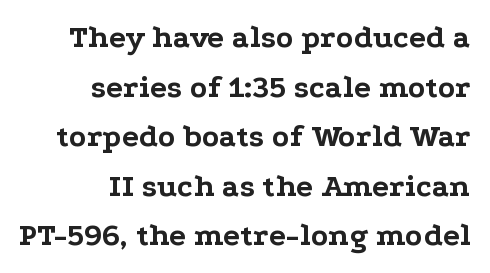
{"serif": "yes", "italic": "no", "bold": "yes", "weight": "bold", "width": "wide", "stroke_contrast": "low", "x_height": "medium", "monospaced": "no", "underline": "no", "align": "right", "line_spacing": "normal", "line_spacing_ratio": 1.55, "letter_spacing": "normal", "letter_spacing_em": 0.0, "glyph_px": 32}
